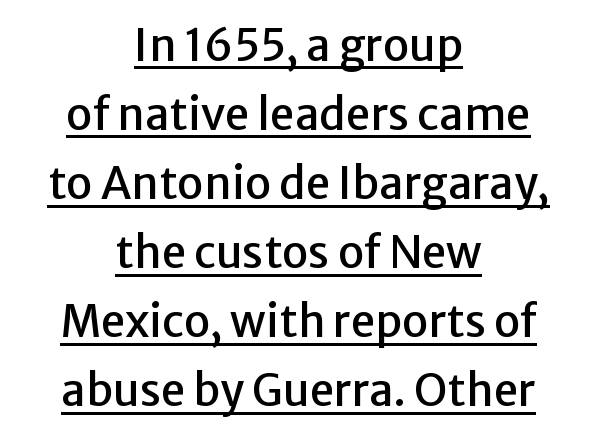
{"serif": "no", "italic": "no", "width": "normal", "stroke_contrast": "low", "x_height": "medium", "monospaced": "no", "underline": "yes", "align": "center", "line_spacing": "normal", "line_spacing_ratio": 1.57, "letter_spacing": "normal", "letter_spacing_em": 0.0, "glyph_px": 44}
